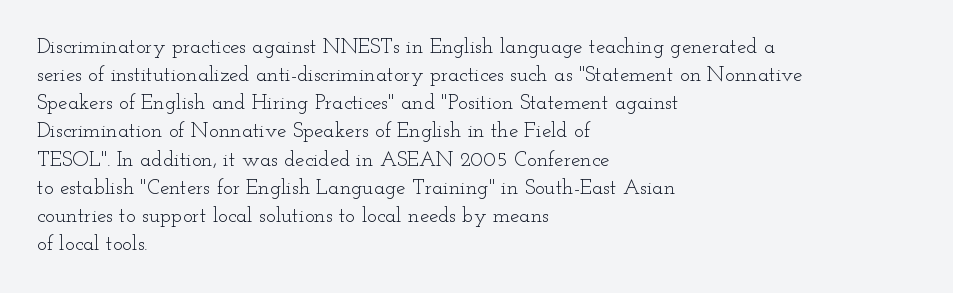
Q: Is the text bold? A: No.
Q: Is the text italic (slanted)? A: No, it is upright.
Q: Is the text underlined? A: No.
Q: How is the paragraph aligned? A: Left-aligned.
Q: Is the spacing between letters normal or unusually wide? A: Normal.
Q: Is the spacing between lines tight, normal or loose? A: Normal.
